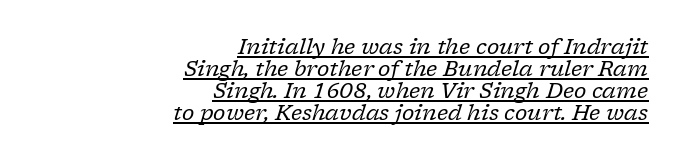
Glyph-to-glyph distance matches everyday printed text. This sample is right-justified, so line beginnings fall wherever the words allow. Rendered with sloped, italic letterforms. Bold? No — there's no thickening of the strokes. Descenders here cross a horizontal rule under the line.
